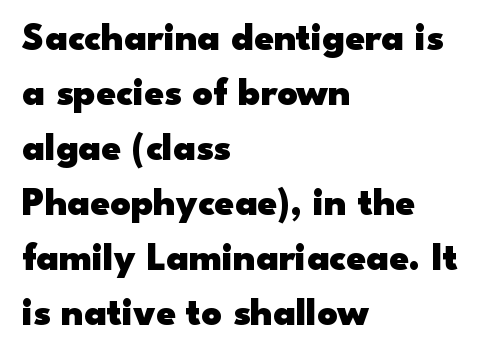
A bare baseline throughout the passage. If you drew a line through each stem, it would be perfectly vertical. Emphasis by weight is at full strength: bold. Vertically, the passage feels balanced, rows spaced as you'd expect. Classification — sans serif. Reading down the block, your eye returns to a fixed left position each line.
